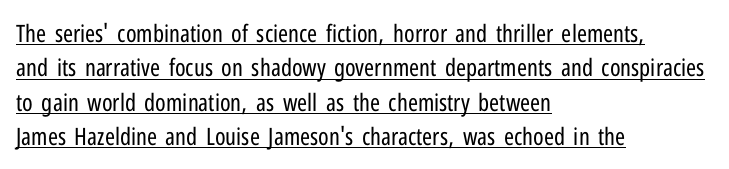
The image shows 24 px text type, upright; set left-aligned, normal line spacing (1.43x), normal letter spacing, underlined.
